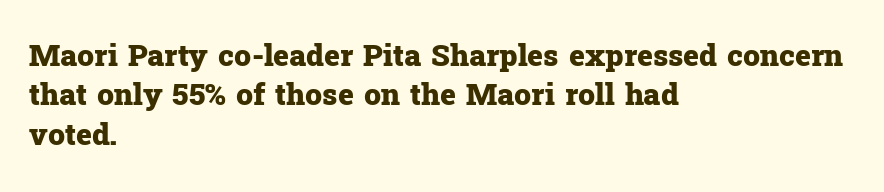
The image shows 30 px heavy serif type, upright; set left-aligned, normal line spacing (1.31x), normal letter spacing, not underlined; low stroke contrast and a medium x-height.
